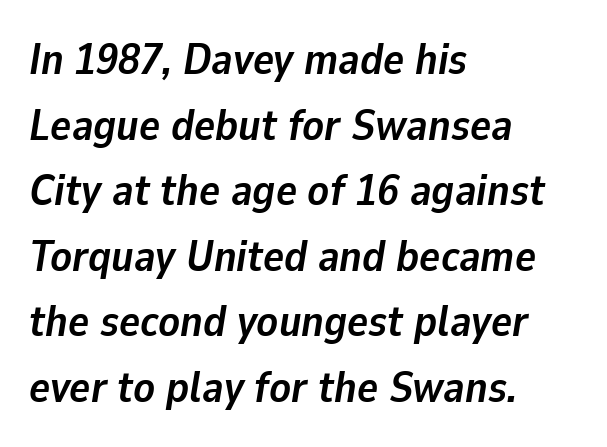
{"italic": "yes", "lean": "right", "slant_degrees": 9, "bold": "yes", "weight": "semibold", "width": "normal", "stroke_contrast": "low", "x_height": "medium", "monospaced": "no", "underline": "no", "align": "left", "line_spacing": "normal", "line_spacing_ratio": 1.49, "letter_spacing": "normal", "letter_spacing_em": 0.0, "glyph_px": 44}
